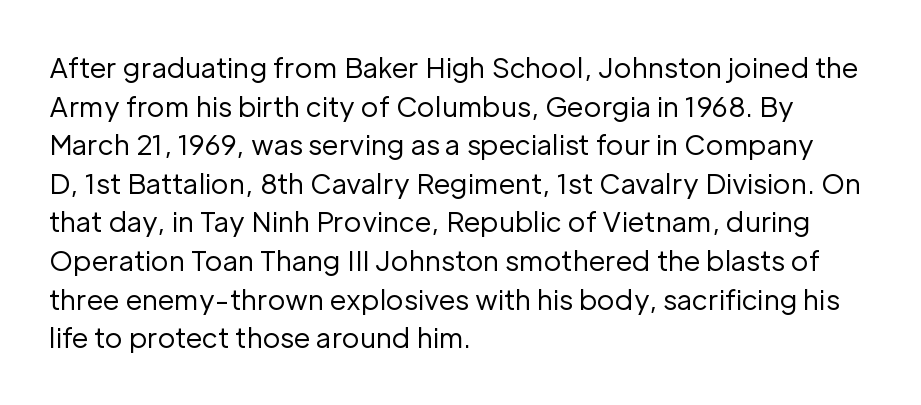
{"italic": "no", "bold": "no", "underline": "no", "align": "left", "line_spacing": "normal", "line_spacing_ratio": 1.43, "letter_spacing": "normal", "letter_spacing_em": 0.0, "glyph_px": 27}
